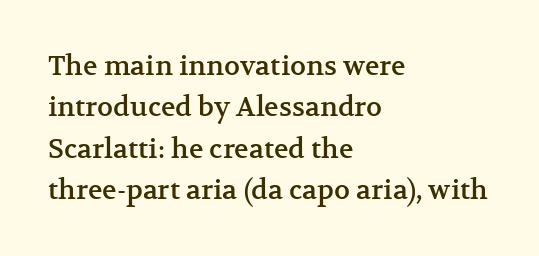
The image shows 27 px text type, upright; set left-aligned, normal line spacing (1.53x), normal letter spacing, not underlined.
